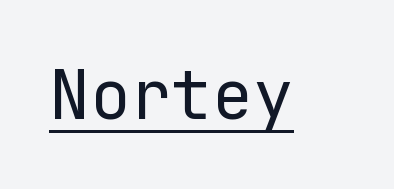
{"serif": "no", "italic": "no", "bold": "no", "weight": "regular", "width": "normal", "stroke_contrast": "low", "x_height": "medium", "monospaced": "yes", "underline": "yes", "letter_spacing": "normal", "letter_spacing_em": 0.0, "glyph_px": 68}
